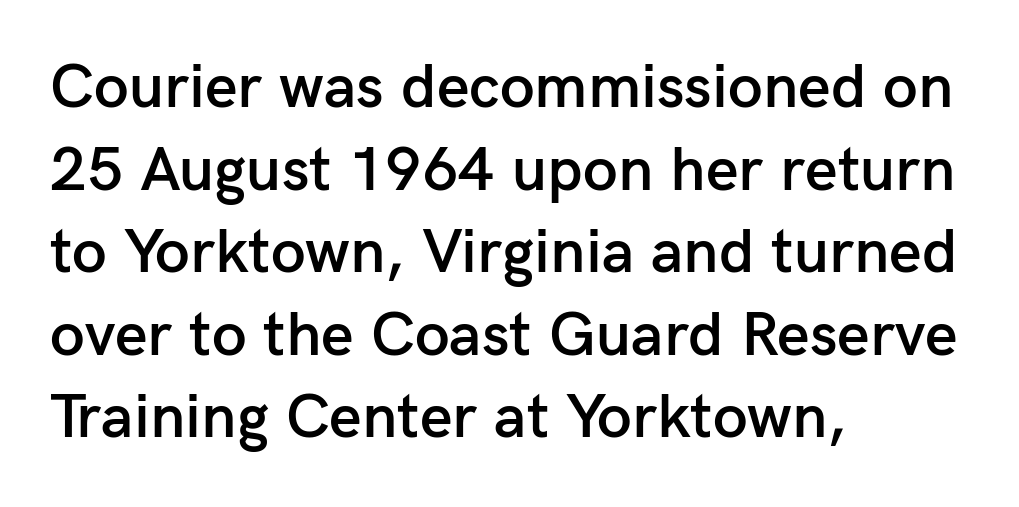
Q: Is the text bold? A: Semi-bold.
Q: Is the text italic (slanted)? A: No, it is upright.
Q: Is the typeface a serif or a sans-serif typeface? A: Sans-serif.
Q: Is the text underlined? A: No.
Q: How is the paragraph aligned? A: Left-aligned.
Q: Is the spacing between letters normal or unusually wide? A: Normal.
Q: Is the spacing between lines tight, normal or loose? A: Normal.
Q: Width (condensed, normal, or wide)? A: Normal.
Q: Stroke contrast? A: Low.
Q: x-height? A: Medium.
Q: Monospaced? A: No.
